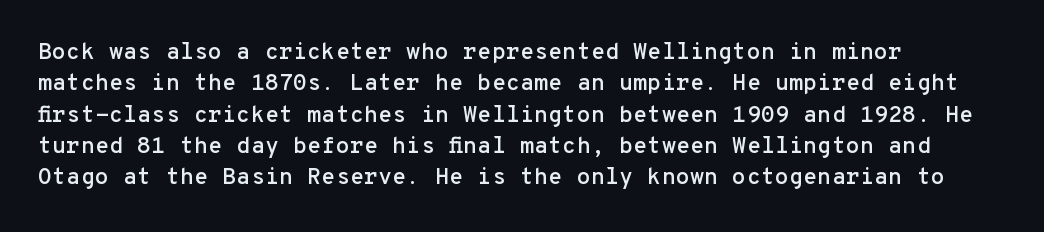
The passage shown is not underscored anywhere. The line texture is even and compact thanks to regular tracking. Nope, not italic — everything's standing straight. Each line starts at the same left margin while the right side varies. Notice how descenders clear the ascenders below comfortably — that's standard leading.
